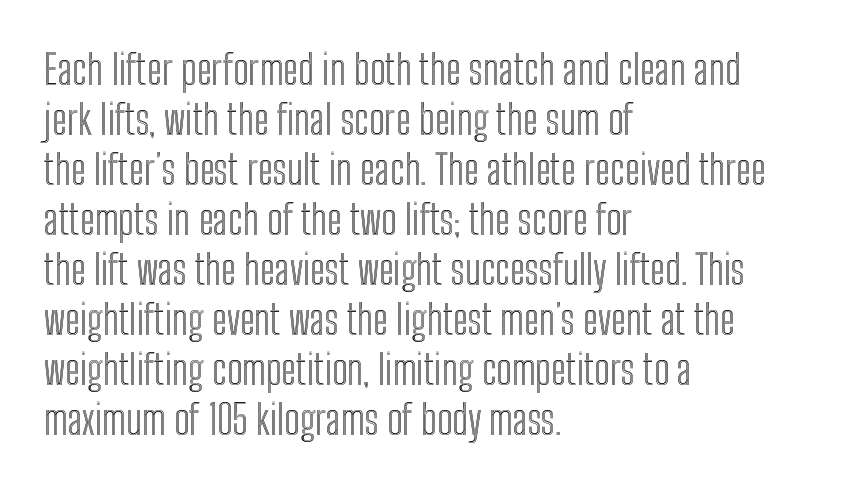
{"italic": "no", "width": "condensed", "x_height": "medium", "monospaced": "no", "underline": "no", "align": "left", "line_spacing_ratio": 1.22, "letter_spacing": "normal", "letter_spacing_em": 0.0, "glyph_px": 41}
